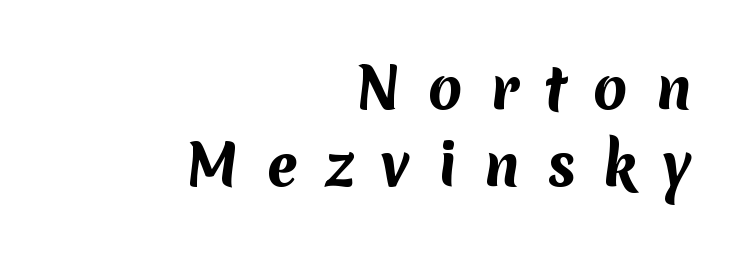
The paragraph has a hard right edge and a soft left edge. Descenders hang freely into open space. Each new line begins a customary step beneath the previous one. Here the designer chose a conventional face with non-uniform glyph widths. Short note: letters widely spaced. The typeface chosen for these lines omits serifs.
